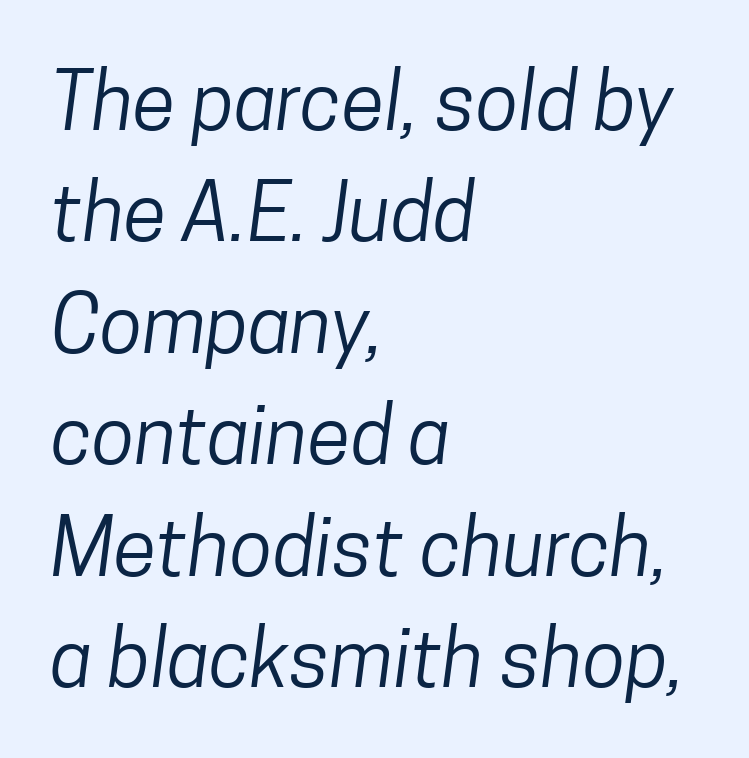
{"serif": "no", "bold": "no", "weight": "regular", "width": "condensed", "stroke_contrast": "low", "x_height": "medium", "monospaced": "no", "underline": "no", "align": "left", "line_spacing": "normal", "line_spacing_ratio": 1.41, "letter_spacing": "normal", "letter_spacing_em": 0.0, "glyph_px": 79}
